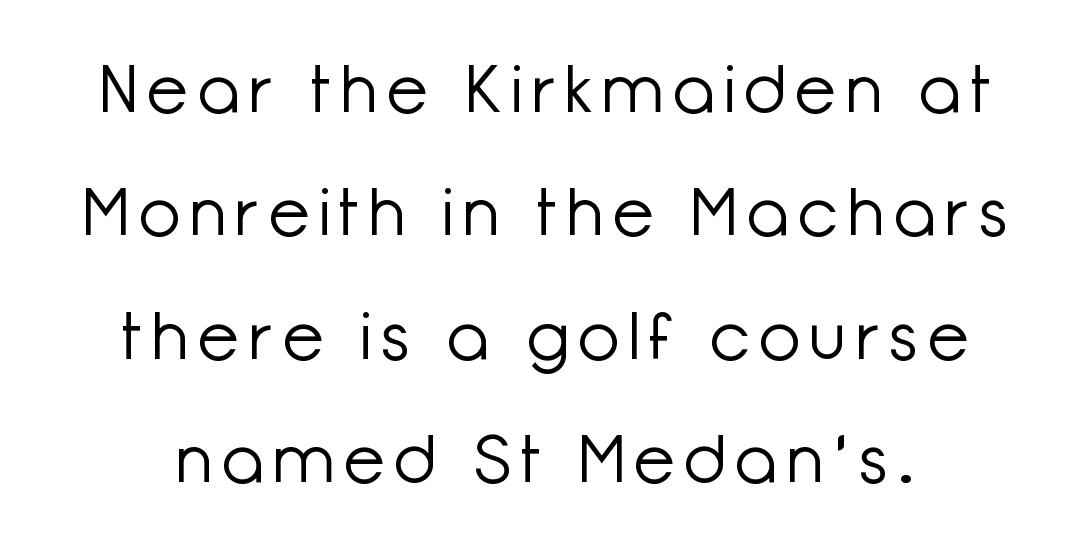
The image shows 67 px light sans-serif type, upright; set centered, line spacing 1.84x, not underlined; low stroke contrast and a medium x-height.
